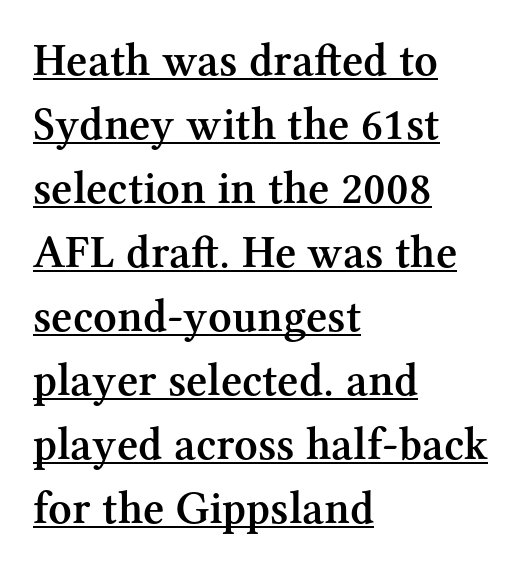
Q: Is the text bold? A: Semi-bold.
Q: Is the text italic (slanted)? A: No, it is upright.
Q: Is the typeface a serif or a sans-serif typeface? A: Serif.
Q: Is the text underlined? A: Yes.
Q: How is the paragraph aligned? A: Left-aligned.
Q: Is the spacing between letters normal or unusually wide? A: Normal.
Q: Is the spacing between lines tight, normal or loose? A: Normal.
Q: Width (condensed, normal, or wide)? A: Normal.
Q: Stroke contrast? A: Medium.
Q: x-height? A: Medium.
Q: Monospaced? A: No.
